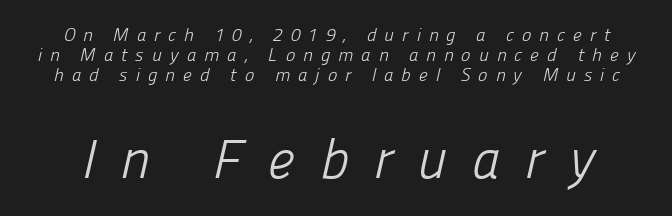
The image shows 55 px light sans-serif type; set tight line spacing (1.1x), unusually wide letter spacing (+0.44 em), not underlined; the second (bottom) block is 3.06x larger; low stroke contrast and a medium x-height.
